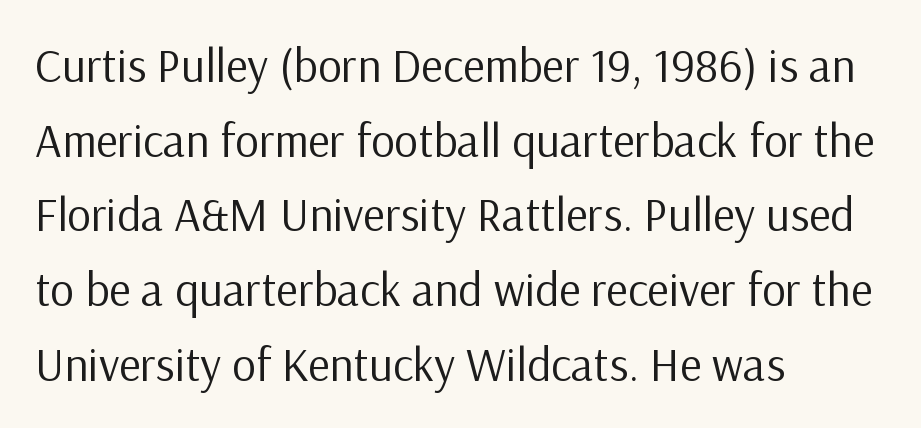
Posture: vertical. This sample is left-justified, so line endings fall wherever the words run out. These lines are rendered in a variable-pitch font. Notice how descenders clear the ascenders below comfortably — that's standard leading. Think standard paragraph weight, or any step lighter than that. Check the space under the baseline: it is left empty.
